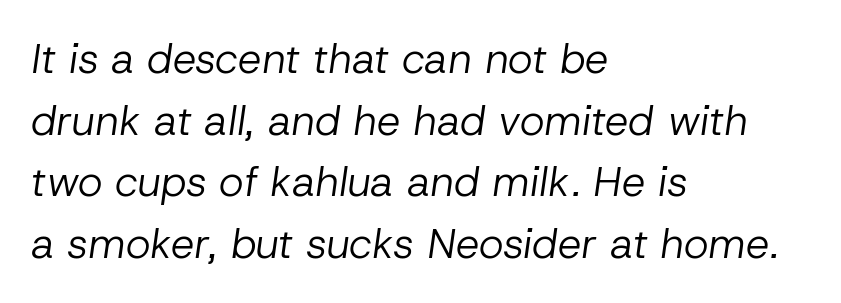
{"italic": "yes", "lean": "right", "slant_degrees": 8, "bold": "no", "weight": "regular", "width": "normal", "stroke_contrast": "low", "x_height": "medium", "monospaced": "no", "underline": "no", "align": "left", "line_spacing": "normal", "line_spacing_ratio": 1.47, "letter_spacing": "normal", "letter_spacing_em": 0.0, "glyph_px": 42}
